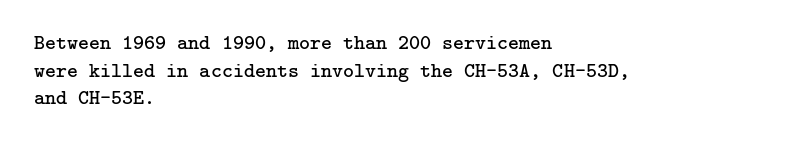
{"italic": "no", "bold": "no", "underline": "no", "align": "left", "line_spacing": "normal", "line_spacing_ratio": 1.32, "letter_spacing": "normal", "letter_spacing_em": 0.0, "glyph_px": 21}
